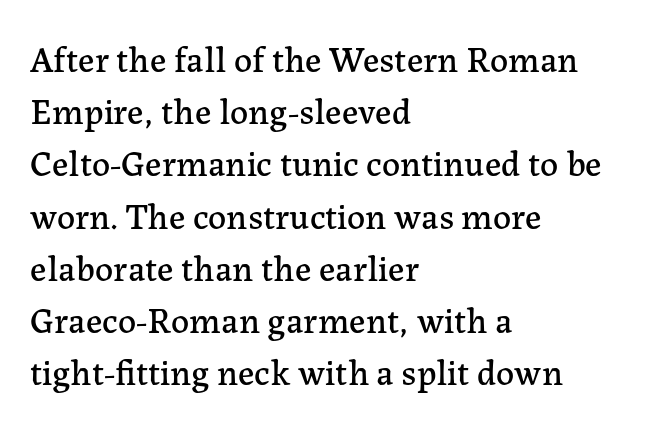
Q: Is the text italic (slanted)? A: No, it is upright.
Q: Is the typeface a serif or a sans-serif typeface? A: Serif.
Q: Is the text underlined? A: No.
Q: How is the paragraph aligned? A: Left-aligned.
Q: Is the spacing between letters normal or unusually wide? A: Normal.
Q: Is the spacing between lines tight, normal or loose? A: Normal.
Q: Width (condensed, normal, or wide)? A: Normal.
Q: Stroke contrast? A: Low.
Q: x-height? A: Medium.
Q: Monospaced? A: No.
